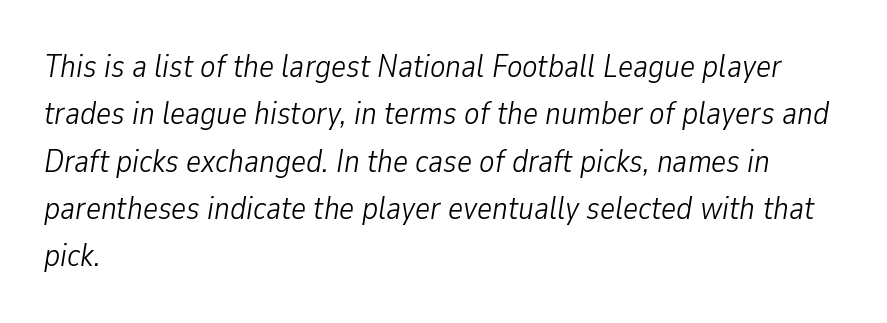
Q: Is the text bold? A: No.
Q: Is the text italic (slanted)? A: Yes, it leans right by about 9 degrees.
Q: Is the text underlined? A: No.
Q: How is the paragraph aligned? A: Left-aligned.
Q: Is the spacing between letters normal or unusually wide? A: Normal.
Q: Is the spacing between lines tight, normal or loose? A: Normal.
Q: Width (condensed, normal, or wide)? A: Condensed.
Q: Stroke contrast? A: Low.
Q: x-height? A: Medium.
Q: Monospaced? A: No.
